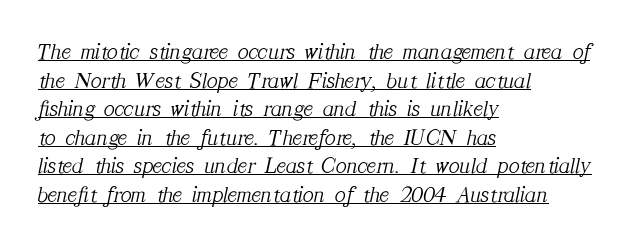
{"italic": "yes", "lean": "right", "slant_degrees": 12, "bold": "no", "underline": "yes", "align": "left", "line_spacing_ratio": 1.24, "letter_spacing": "normal", "letter_spacing_em": 0.0, "glyph_px": 23}
